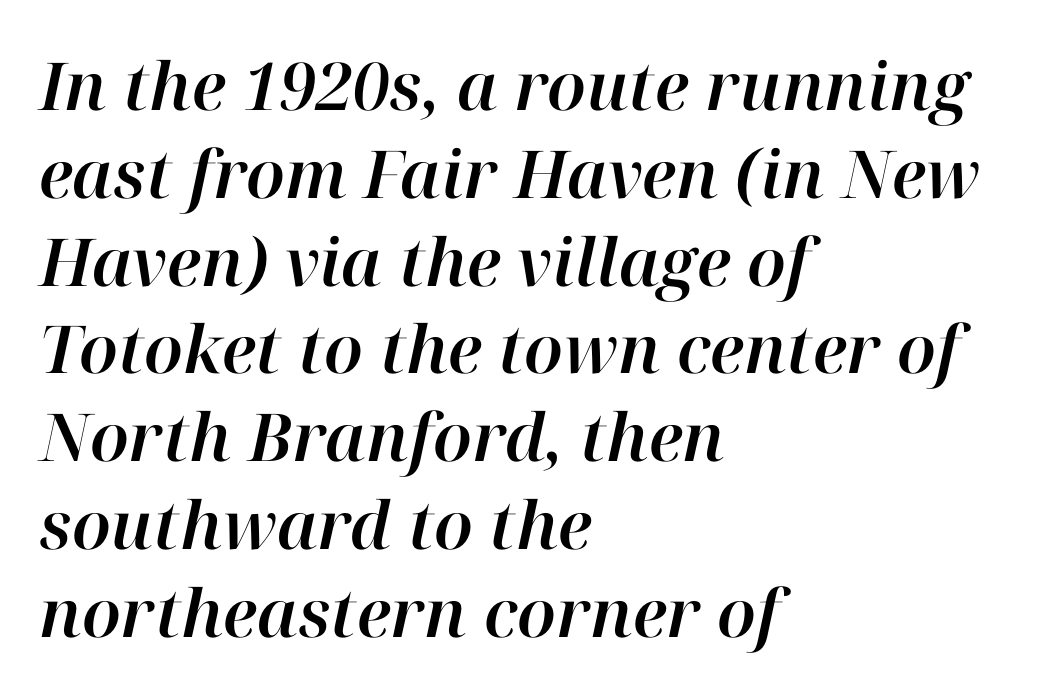
Summary of vertical rhythm: regular, with standard interline spacing. Is the block centered? No — it sits flush against the left margin. Note the varied advance widths — an 'i' is clearly narrower than an 'm'. The whole block is typeset with a tilt. Check the space under the baseline: it is left empty. Glyph-to-glyph distance matches everyday printed text.
